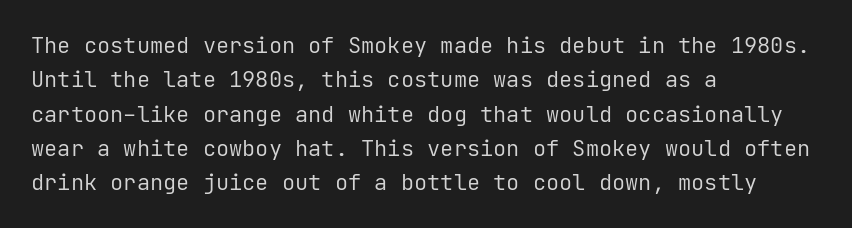
Q: Is the text bold? A: No.
Q: Is the text italic (slanted)? A: No, it is upright.
Q: Is the text underlined? A: No.
Q: How is the paragraph aligned? A: Left-aligned.
Q: Is the spacing between letters normal or unusually wide? A: Normal.
Q: Is the spacing between lines tight, normal or loose? A: Normal.
